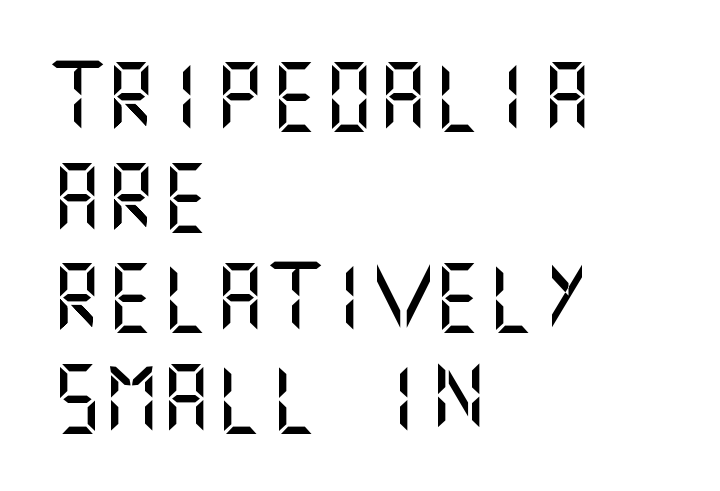
Short note: letters normally spaced. The characters display no serif detailing; their extremities are plain. These lines sit exactly where default settings would place them. In terms of posture, this sample is upright. The rag falls on the right side of this text block.
